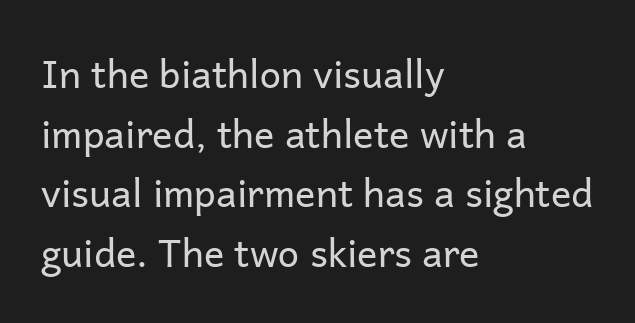
{"serif": "no", "italic": "no", "bold": "no", "weight": "regular", "width": "normal", "stroke_contrast": "low", "x_height": "medium", "monospaced": "no", "underline": "no", "align": "left", "line_spacing": "normal", "line_spacing_ratio": 1.57, "letter_spacing": "normal", "letter_spacing_em": 0.0, "glyph_px": 38}
